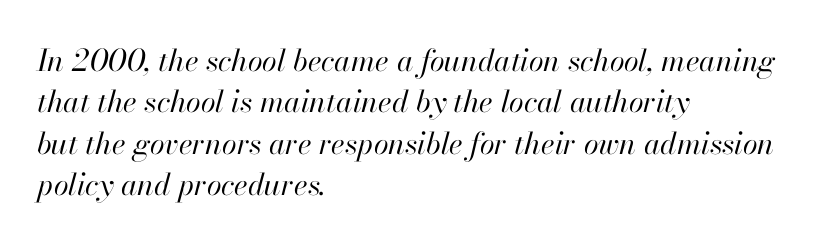
{"italic": "yes", "lean": "right", "slant_degrees": 13, "bold": "no", "weight": "regular", "width": "normal", "stroke_contrast": "high", "x_height": "small", "monospaced": "no", "underline": "no", "align": "left", "line_spacing": "normal", "line_spacing_ratio": 1.38, "letter_spacing": "normal", "letter_spacing_em": 0.0, "glyph_px": 30}
